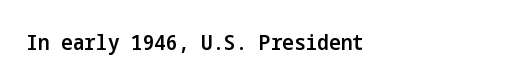
{"italic": "no", "bold": "semi", "underline": "no", "align": "left", "letter_spacing": "normal", "letter_spacing_em": 0.0, "glyph_px": 22}
